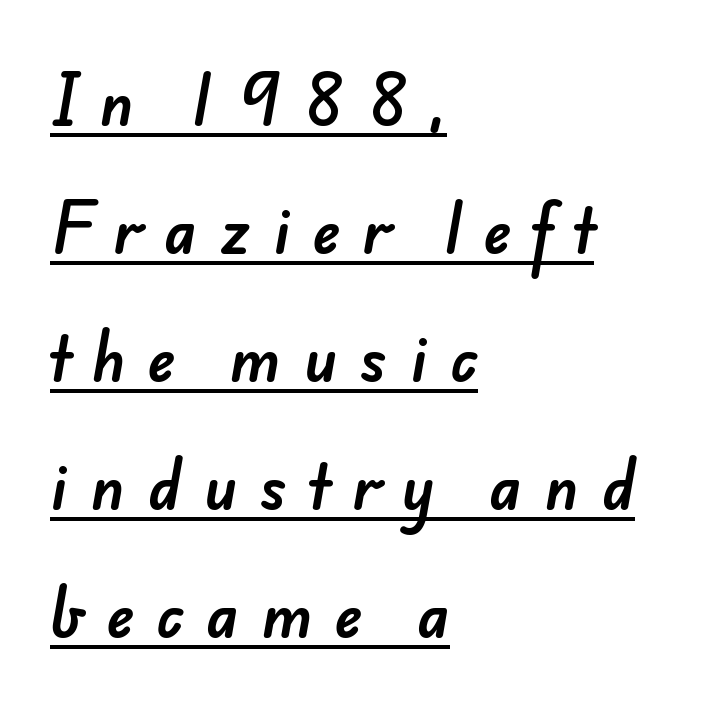
Look at the bottom of the vertical strokes: they stop flat, with no serifs. Underlined type. Regarding leading, the lines here are spaced well apart. Teacher's note: observe the even left margin — that is flush-left alignment. Compared with typical body copy, the letter spacing here is much looser. Varying glyph widths throughout — classic text-font behaviour.
